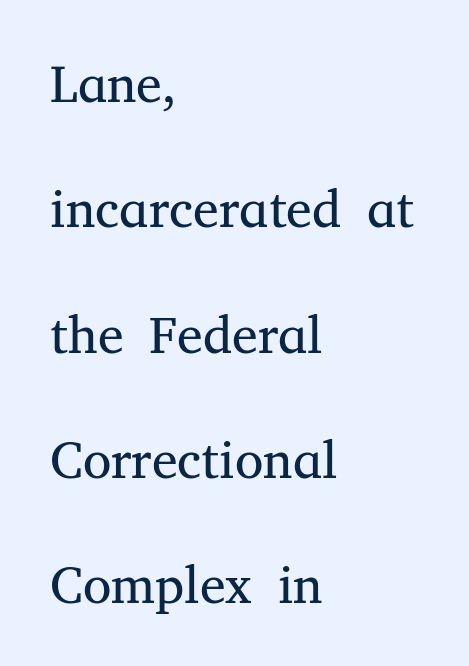
Q: Is the text bold? A: No.
Q: Is the text italic (slanted)? A: No, it is upright.
Q: Is the typeface a serif or a sans-serif typeface? A: Serif.
Q: Is the text underlined? A: No.
Q: How is the paragraph aligned? A: Left-aligned.
Q: Is the spacing between letters normal or unusually wide? A: Normal.
Q: Is the spacing between lines tight, normal or loose? A: Loose.
Q: Width (condensed, normal, or wide)? A: Normal.
Q: Stroke contrast? A: Medium.
Q: x-height? A: Medium.
Q: Monospaced? A: No.
